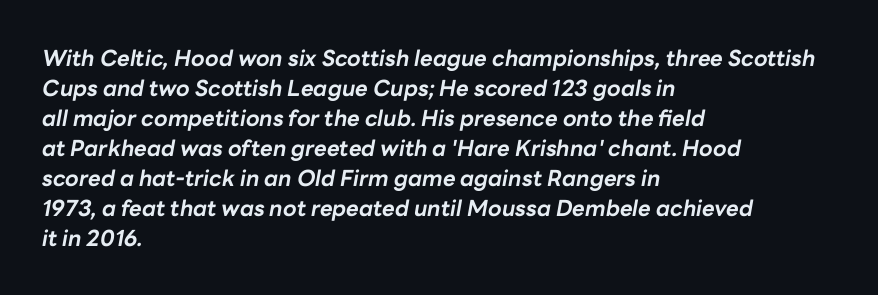
Q: Is the text bold? A: Yes.
Q: Is the text italic (slanted)? A: Yes, it leans right by about 10 degrees.
Q: Is the text underlined? A: No.
Q: How is the paragraph aligned? A: Left-aligned.
Q: Is the spacing between letters normal or unusually wide? A: Normal.
Q: Is the spacing between lines tight, normal or loose? A: Normal.
